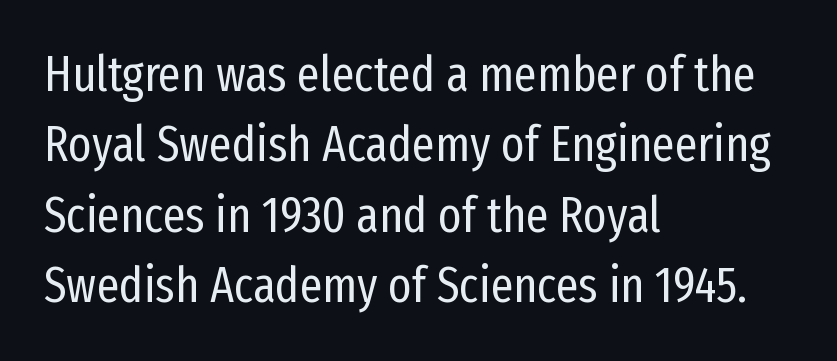
{"serif": "no", "italic": "no", "bold": "no", "weight": "regular", "width": "condensed", "stroke_contrast": "low", "x_height": "medium", "monospaced": "no", "underline": "no", "align": "left", "line_spacing": "normal", "line_spacing_ratio": 1.41, "letter_spacing": "normal", "letter_spacing_em": 0.0, "glyph_px": 50}
